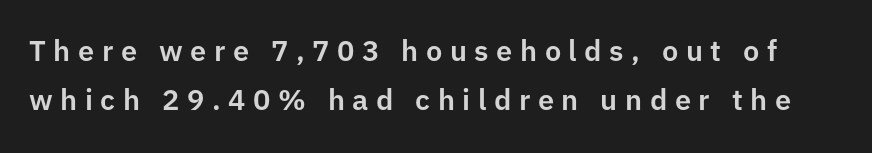
The image shows 29 px sans-serif type, upright; set normal line spacing (1.68x), unusually wide letter spacing (+0.26 em), not underlined; low stroke contrast and a medium x-height.
